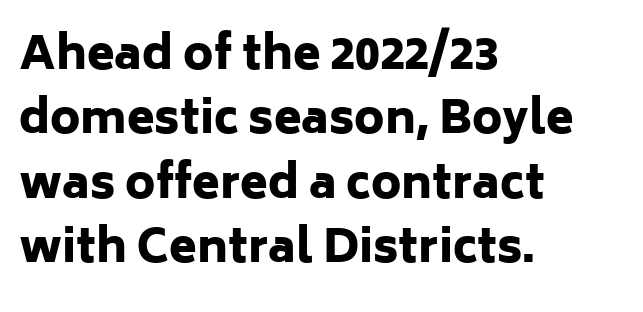
The image shows 45 px heavy sans-serif type, upright; set left-aligned, normal line spacing (1.43x), normal letter spacing, not underlined; low stroke contrast and a medium x-height.
